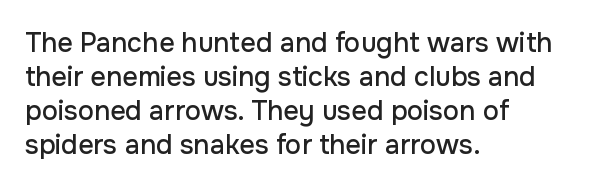
{"italic": "no", "underline": "no", "align": "left", "line_spacing": "normal", "line_spacing_ratio": 1.26, "letter_spacing": "normal", "letter_spacing_em": 0.0, "glyph_px": 27}
